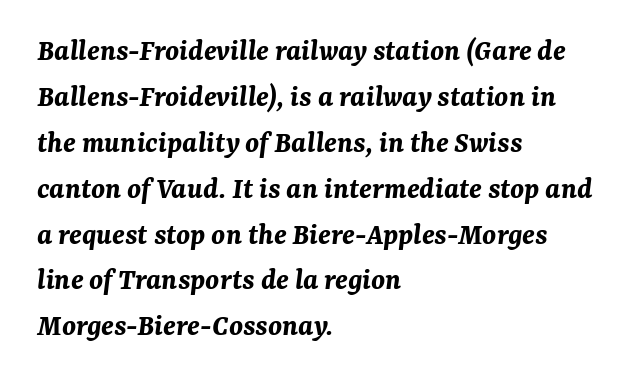
The image shows 31 px bold type, italic (leaning right); set left-aligned, normal line spacing (1.48x), normal letter spacing, not underlined; medium stroke contrast and a medium x-height.
